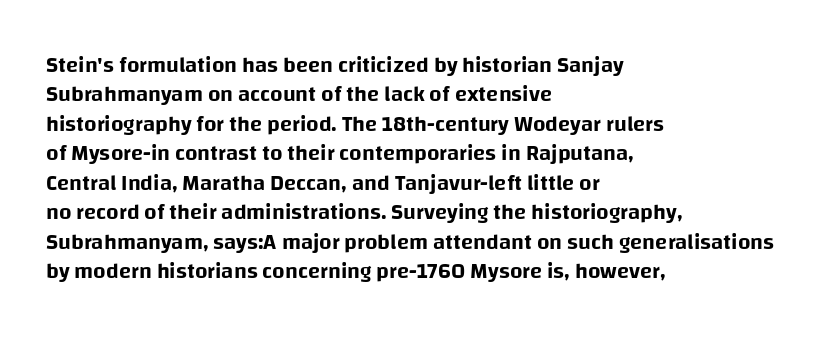
Q: Is the text italic (slanted)? A: No, it is upright.
Q: Is the text underlined? A: No.
Q: How is the paragraph aligned? A: Left-aligned.
Q: Is the spacing between letters normal or unusually wide? A: Normal.
Q: Is the spacing between lines tight, normal or loose? A: Normal.
